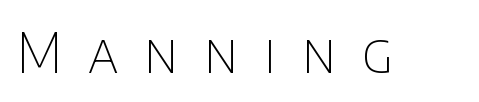
Q: Is the text bold? A: No.
Q: Is the text italic (slanted)? A: No, it is upright.
Q: Is the typeface a serif or a sans-serif typeface? A: Sans-serif.
Q: Is the text underlined? A: No.
Q: Is the spacing between letters normal or unusually wide? A: Unusually wide.
Q: Width (condensed, normal, or wide)? A: Normal.
Q: Stroke contrast? A: Low.
Q: x-height? A: Large.
Q: Monospaced? A: No.
